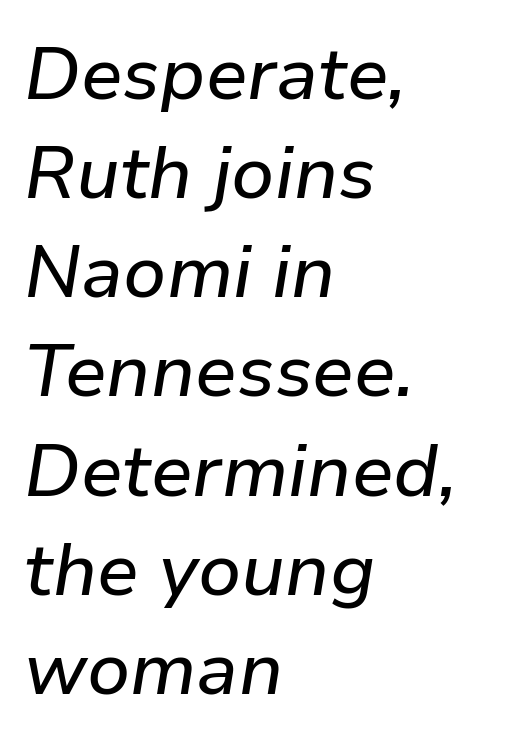
{"italic": "yes", "lean": "right", "slant_degrees": 9, "width": "normal", "stroke_contrast": "low", "x_height": "medium", "monospaced": "no", "underline": "no", "align": "left", "line_spacing": "normal", "line_spacing_ratio": 1.34, "letter_spacing": "normal", "letter_spacing_em": 0.0, "glyph_px": 74}
